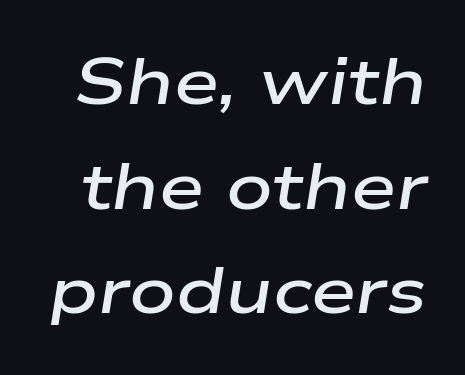
{"italic": "yes", "lean": "right", "slant_degrees": 9, "bold": "semi", "weight": "semibold", "width": "wide", "stroke_contrast": "low", "x_height": "medium", "monospaced": "no", "underline": "no", "line_spacing": "normal", "line_spacing_ratio": 1.61, "letter_spacing": "normal", "letter_spacing_em": 0.0, "glyph_px": 65}
